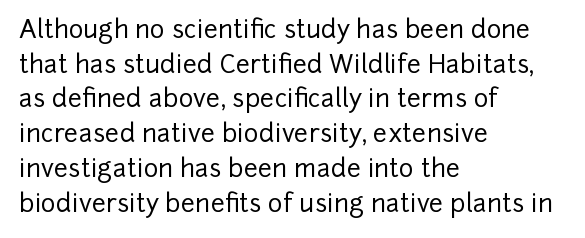
Q: Is the text italic (slanted)? A: No, it is upright.
Q: Is the text underlined? A: No.
Q: How is the paragraph aligned? A: Left-aligned.
Q: Is the spacing between letters normal or unusually wide? A: Normal.
Q: Is the spacing between lines tight, normal or loose? A: Normal.
